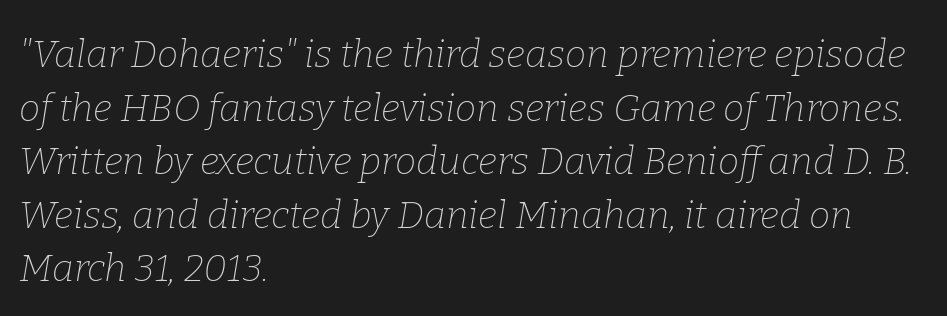
Q: Is the text bold? A: No.
Q: Is the text italic (slanted)? A: Yes, it leans right by about 9 degrees.
Q: Is the typeface a serif or a sans-serif typeface? A: Serif.
Q: Is the text underlined? A: No.
Q: How is the paragraph aligned? A: Left-aligned.
Q: Is the spacing between letters normal or unusually wide? A: Normal.
Q: Is the spacing between lines tight, normal or loose? A: Normal.
Q: Width (condensed, normal, or wide)? A: Normal.
Q: Stroke contrast? A: Low.
Q: x-height? A: Medium.
Q: Monospaced? A: No.
